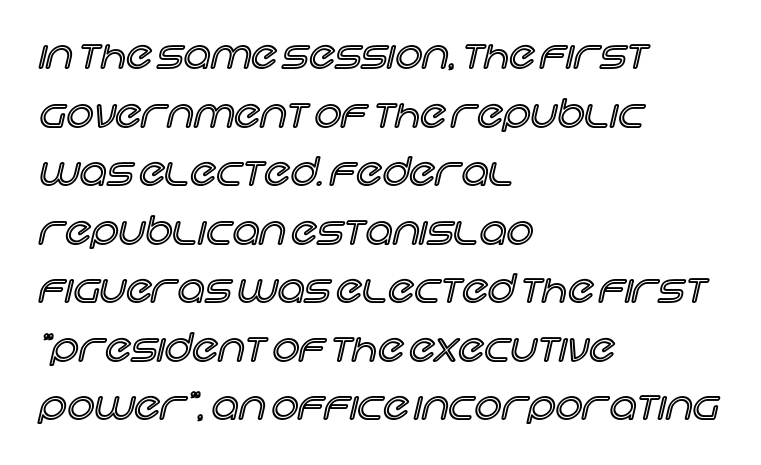
Successive baselines arrive at the customary interval. Varying glyph widths throughout — classic text-font behaviour. A classic flush-left, rag-right setting is used for this passage. Caption: standard tracking, unaltered.
